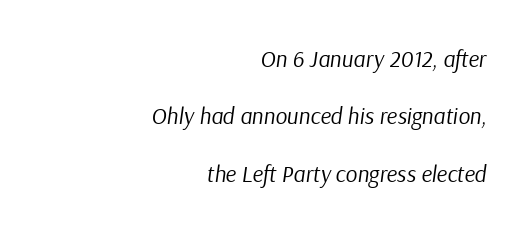
{"italic": "yes", "lean": "right", "slant_degrees": 9, "bold": "no", "underline": "no", "align": "right", "line_spacing": "loose", "line_spacing_ratio": 2.5, "letter_spacing": "normal", "letter_spacing_em": 0.0, "glyph_px": 23}
